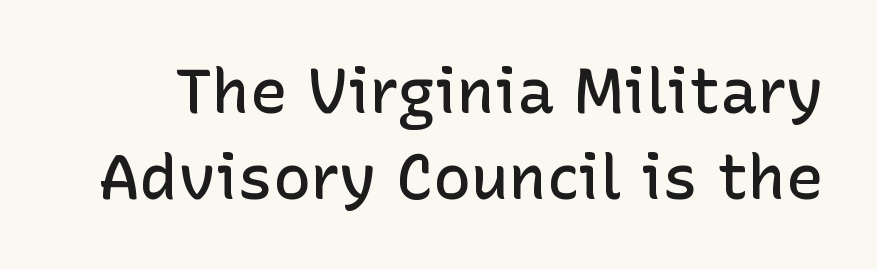
{"serif": "no", "italic": "no", "bold": "semi", "weight": "semibold", "width": "normal", "stroke_contrast": "low", "x_height": "medium", "monospaced": "no", "underline": "no", "line_spacing": "normal", "line_spacing_ratio": 1.37, "letter_spacing": "normal", "letter_spacing_em": 0.0, "glyph_px": 63}
